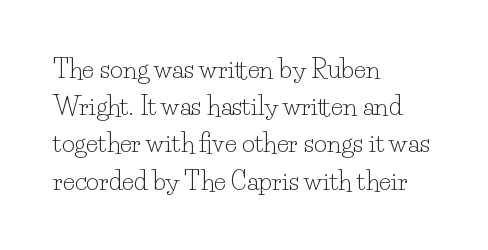
Q: Is the text bold? A: No.
Q: Is the text italic (slanted)? A: No, it is upright.
Q: Is the text underlined? A: No.
Q: How is the paragraph aligned? A: Left-aligned.
Q: Is the spacing between letters normal or unusually wide? A: Normal.
Q: Is the spacing between lines tight, normal or loose? A: Normal.
